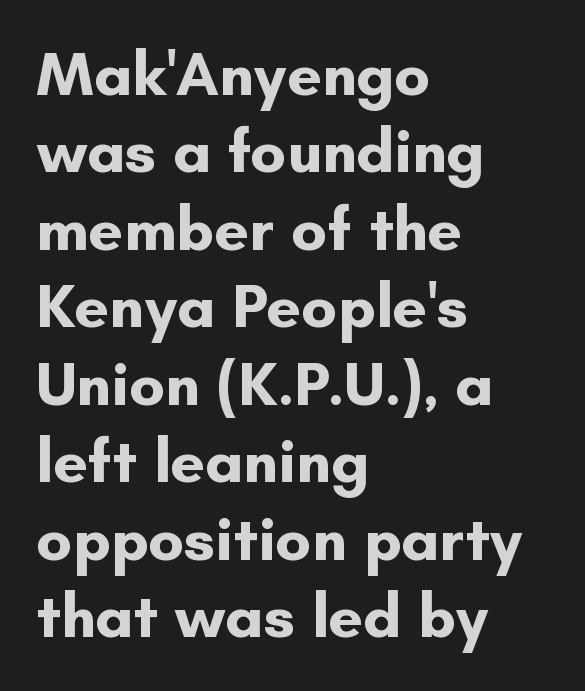
The image shows 62 px bold sans-serif type, upright; set left-aligned, normal line spacing (1.25x), normal letter spacing, not underlined; low stroke contrast and a small x-height.
